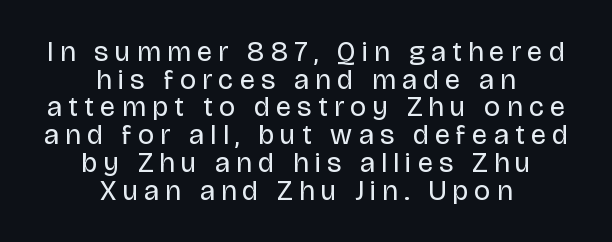
The image shows 28 px regular-weight sans-serif type, upright; set centered, tight line spacing (0.99x), unusually wide letter spacing (+0.23 em), not underlined; low stroke contrast and a large x-height.
